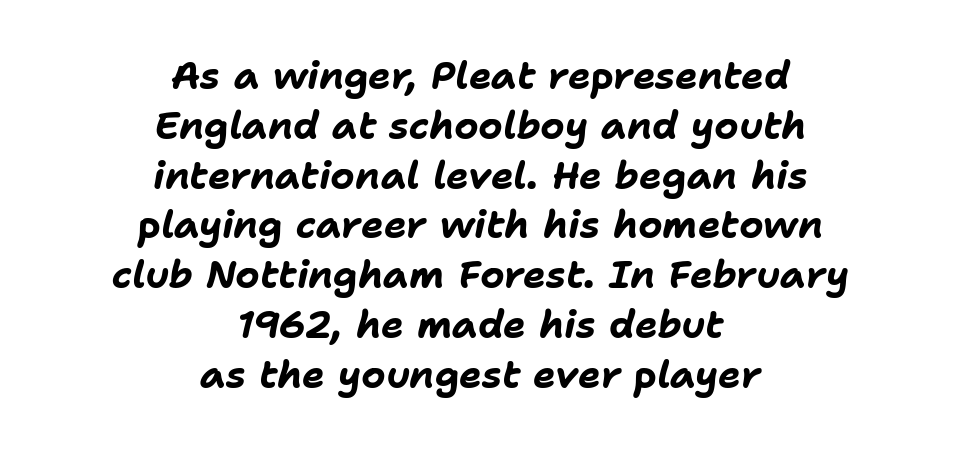
You could not count columns in this text — the font is proportionally spaced. Italic: yes, the glyphs are oblique. The letters sit at their default tracking, neither squeezed nor spread. This sample is center-justified, so both line endings float freely. You'd pick this weight for a headline — it's a proper bold.
